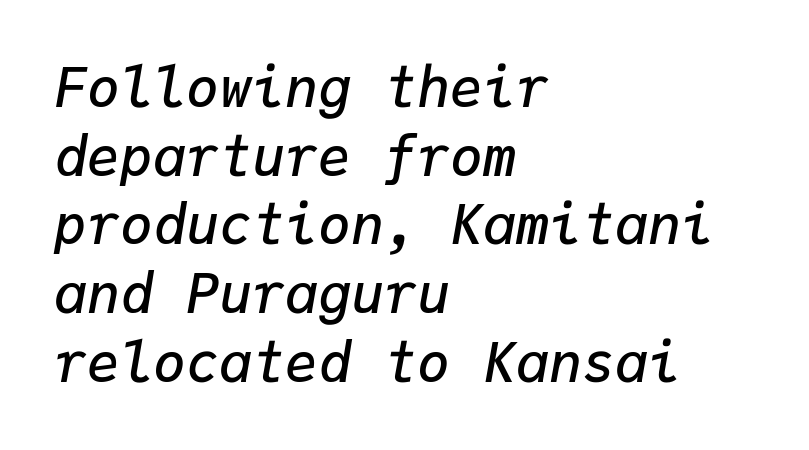
{"italic": "yes", "lean": "right", "slant_degrees": 9, "bold": "semi", "weight": "semibold", "width": "normal", "stroke_contrast": "low", "x_height": "medium", "monospaced": "yes", "underline": "no", "align": "left", "line_spacing": "normal", "line_spacing_ratio": 1.25, "letter_spacing": "normal", "letter_spacing_em": 0.0, "glyph_px": 55}
